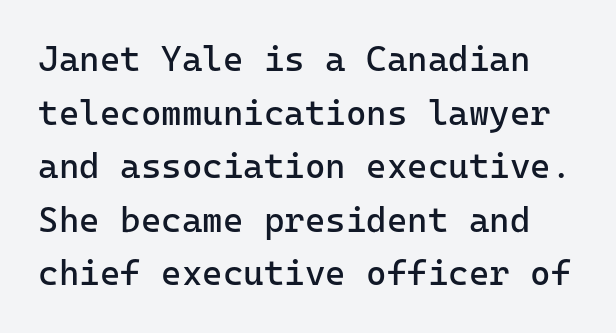
The image shows 35 px regular-weight sans-serif type, upright; set normal line spacing (1.53x), normal letter spacing, not underlined; low stroke contrast and a medium x-height.
